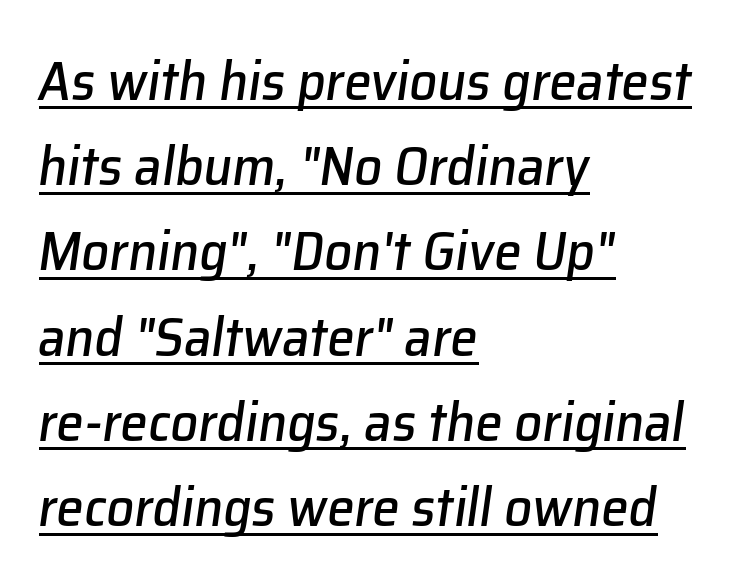
Q: Is the text italic (slanted)? A: Yes, it leans right by about 8 degrees.
Q: Is the text underlined? A: Yes.
Q: How is the paragraph aligned? A: Left-aligned.
Q: Is the spacing between letters normal or unusually wide? A: Normal.
Q: Is the spacing between lines tight, normal or loose? A: Normal.
Q: Width (condensed, normal, or wide)? A: Normal.
Q: Stroke contrast? A: Low.
Q: x-height? A: Medium.
Q: Monospaced? A: No.
